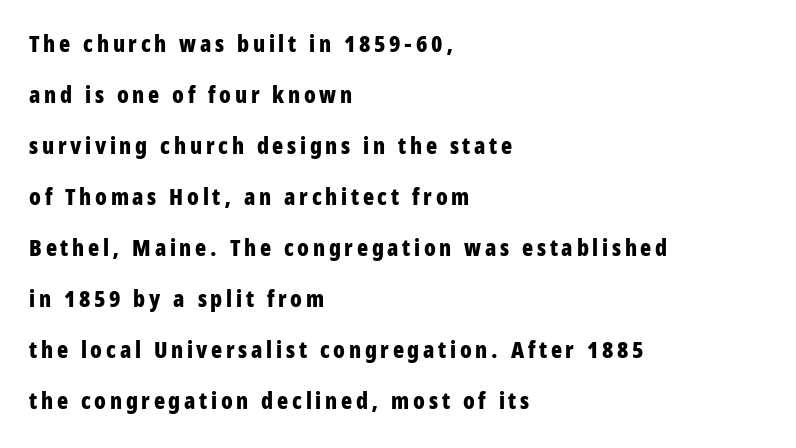
Q: Is the text bold? A: Yes.
Q: Is the text italic (slanted)? A: No, it is upright.
Q: Is the text underlined? A: No.
Q: How is the paragraph aligned? A: Left-aligned.
Q: Is the spacing between lines tight, normal or loose? A: Loose.
